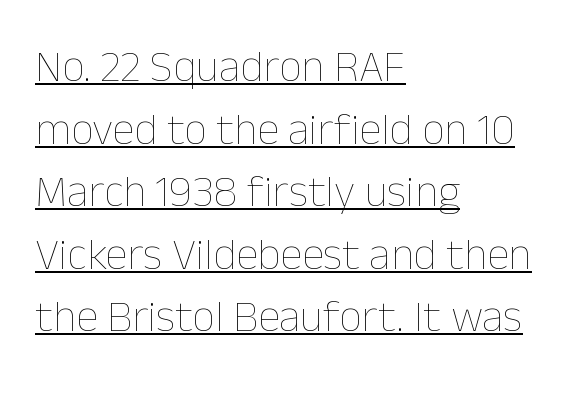
Underline: present. Line beginnings align vertically; line endings do not. Proportional: the letters do not fall into vertical columns. Each new line begins a customary step beneath the previous one.
